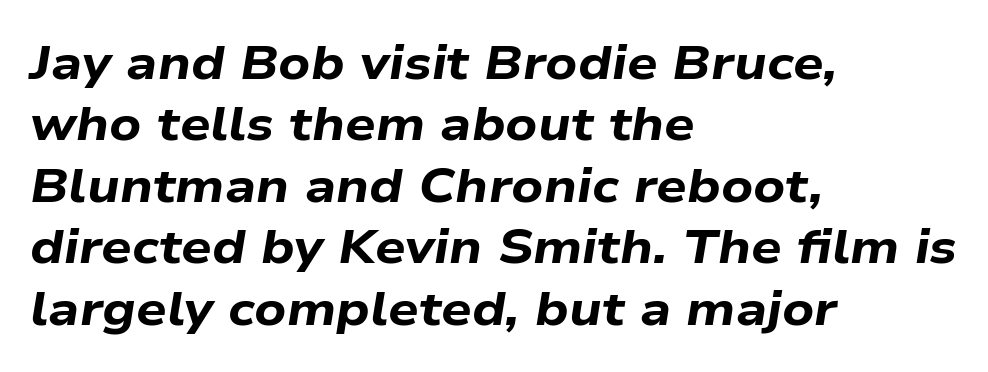
{"italic": "yes", "lean": "right", "slant_degrees": 9, "bold": "yes", "weight": "bold", "width": "wide", "stroke_contrast": "low", "x_height": "medium", "monospaced": "no", "underline": "no", "align": "left", "line_spacing": "normal", "line_spacing_ratio": 1.28, "letter_spacing": "normal", "letter_spacing_em": 0.0, "glyph_px": 48}
